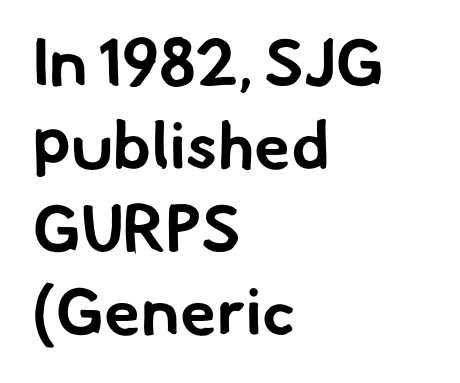
The image shows 66 px bold sans-serif type; set left-aligned, normal line spacing (1.26x), normal letter spacing, not underlined; low stroke contrast and a small x-height.
